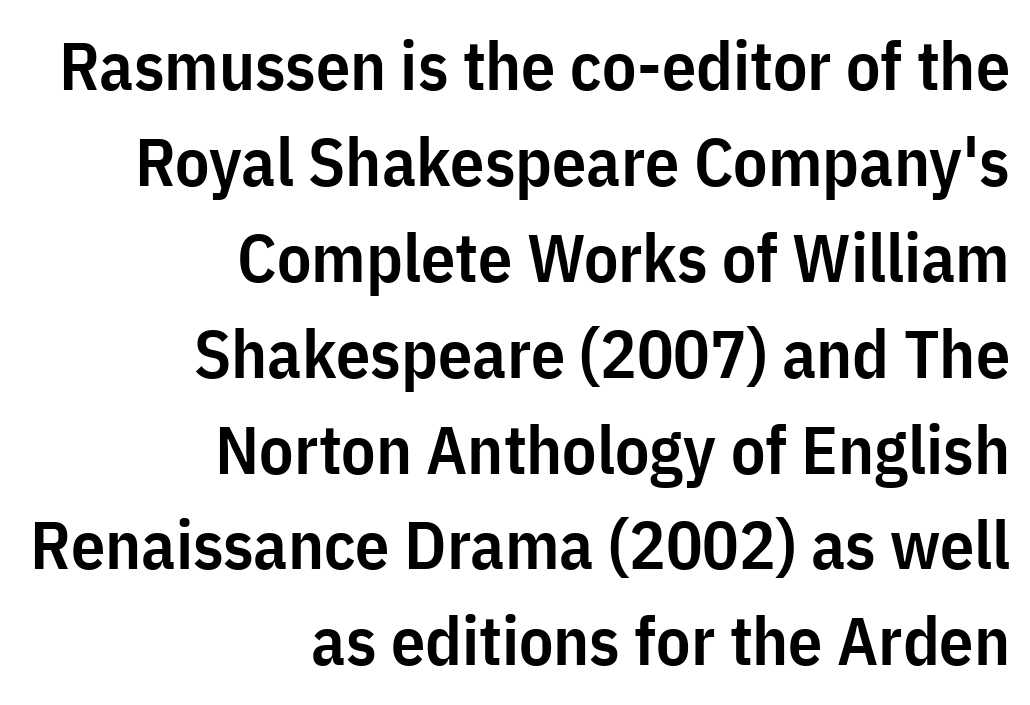
Q: Is the text bold? A: Semi-bold.
Q: Is the text italic (slanted)? A: No, it is upright.
Q: Is the typeface a serif or a sans-serif typeface? A: Sans-serif.
Q: Is the text underlined? A: No.
Q: How is the paragraph aligned? A: Right-aligned.
Q: Is the spacing between letters normal or unusually wide? A: Normal.
Q: Is the spacing between lines tight, normal or loose? A: Normal.
Q: Width (condensed, normal, or wide)? A: Condensed.
Q: Stroke contrast? A: Low.
Q: x-height? A: Medium.
Q: Monospaced? A: No.
